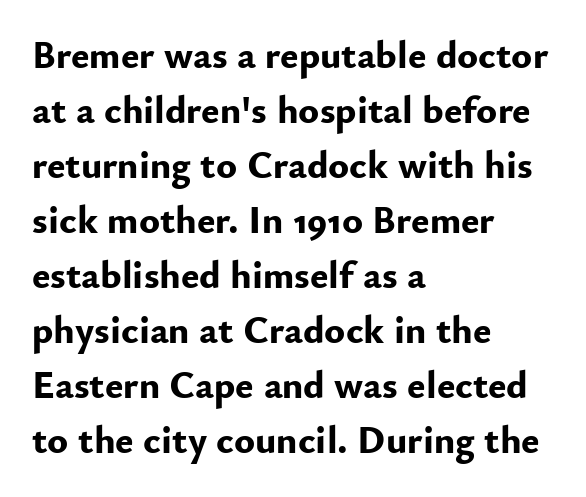
Q: Is the text bold? A: Yes.
Q: Is the text italic (slanted)? A: No, it is upright.
Q: Is the typeface a serif or a sans-serif typeface? A: Sans-serif.
Q: Is the text underlined? A: No.
Q: How is the paragraph aligned? A: Left-aligned.
Q: Is the spacing between letters normal or unusually wide? A: Normal.
Q: Is the spacing between lines tight, normal or loose? A: Normal.
Q: Width (condensed, normal, or wide)? A: Normal.
Q: Stroke contrast? A: Low.
Q: x-height? A: Small.
Q: Monospaced? A: No.
